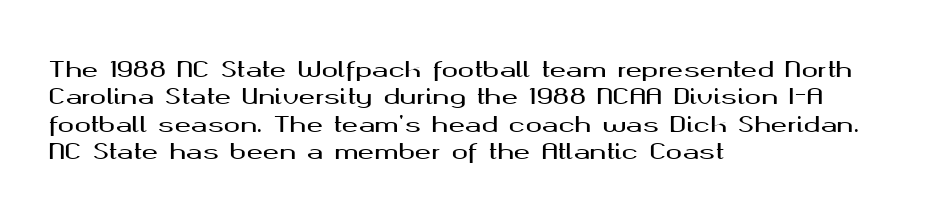
Q: Is the text italic (slanted)? A: No, it is upright.
Q: Is the text underlined? A: No.
Q: How is the paragraph aligned? A: Left-aligned.
Q: Is the spacing between letters normal or unusually wide? A: Normal.
Q: Is the spacing between lines tight, normal or loose? A: Normal.
